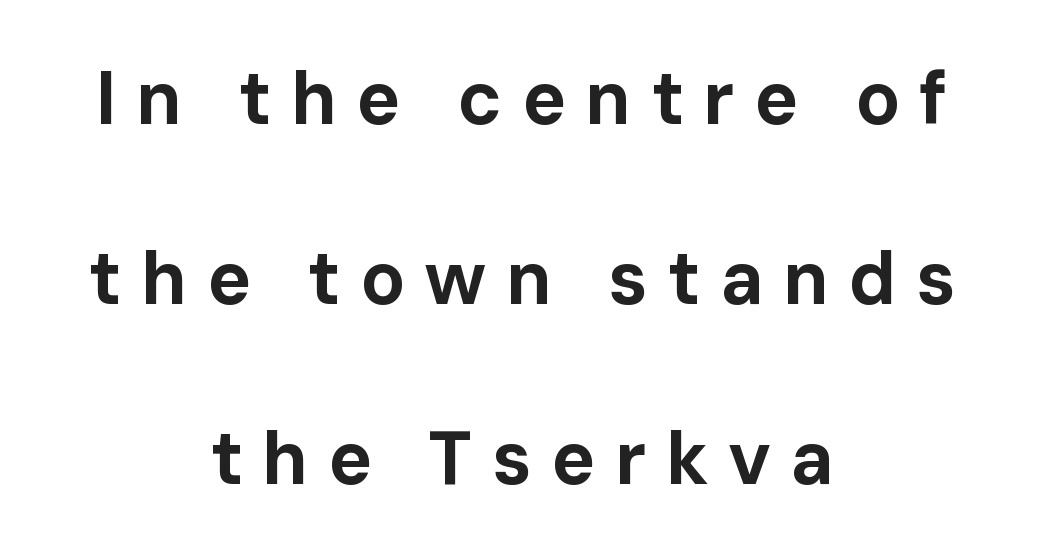
Q: Is the text bold? A: Yes.
Q: Is the text italic (slanted)? A: No, it is upright.
Q: Is the typeface a serif or a sans-serif typeface? A: Sans-serif.
Q: Is the text underlined? A: No.
Q: How is the paragraph aligned? A: Centered.
Q: Is the spacing between letters normal or unusually wide? A: Unusually wide.
Q: Is the spacing between lines tight, normal or loose? A: Loose.
Q: Width (condensed, normal, or wide)? A: Normal.
Q: Stroke contrast? A: Low.
Q: x-height? A: Medium.
Q: Monospaced? A: No.
